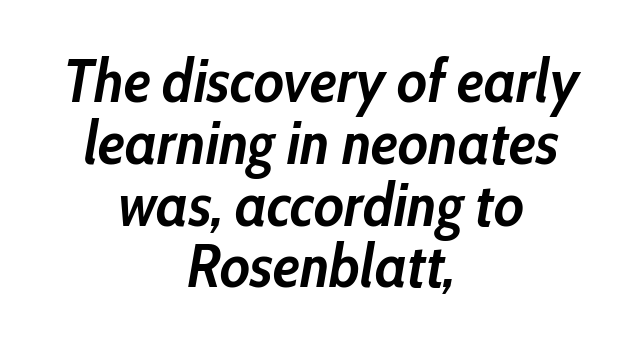
{"italic": "yes", "lean": "right", "slant_degrees": 10, "bold": "yes", "weight": "semibold", "width": "condensed", "stroke_contrast": "low", "x_height": "medium", "monospaced": "no", "underline": "no", "align": "center", "line_spacing": "tight", "line_spacing_ratio": 1.03, "letter_spacing": "normal", "letter_spacing_em": 0.0, "glyph_px": 60}
